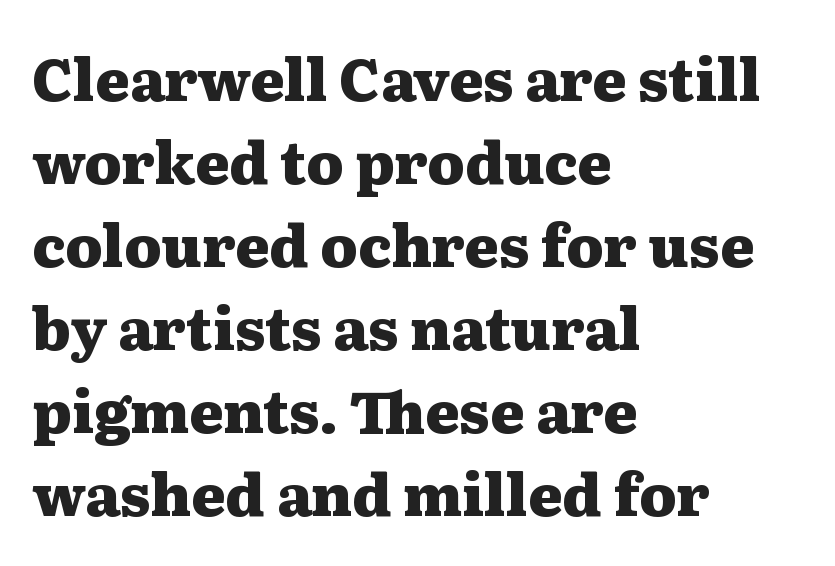
Posture: vertical. Varying glyph widths throughout — classic text-font behaviour. One-word summary of the alignment: left. Type style note: has serifs.
